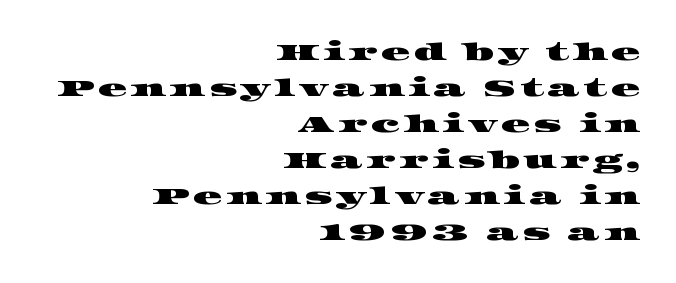
The image shows 24 px text type; set right-aligned, normal line spacing (1.5x), not underlined.
